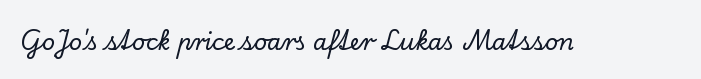
{"underline": "no", "letter_spacing": "normal", "letter_spacing_em": 0.0, "glyph_px": 23}
